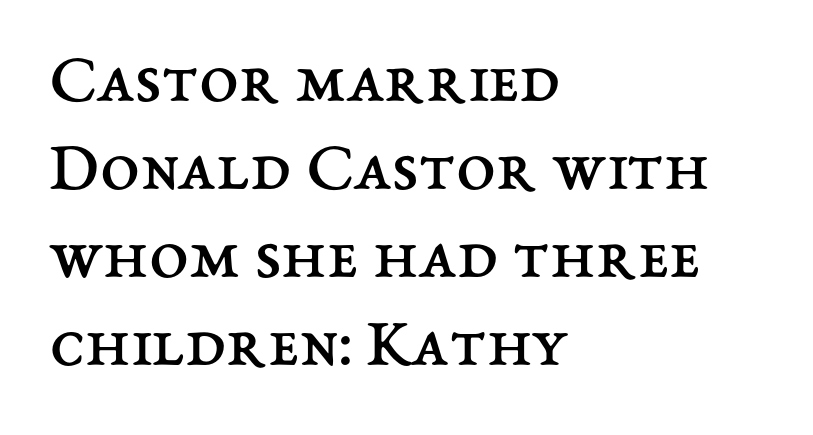
The image shows 71 px regular-weight type, upright; set left-aligned, line spacing 1.24x, normal letter spacing, not underlined; medium stroke contrast and a medium x-height.
